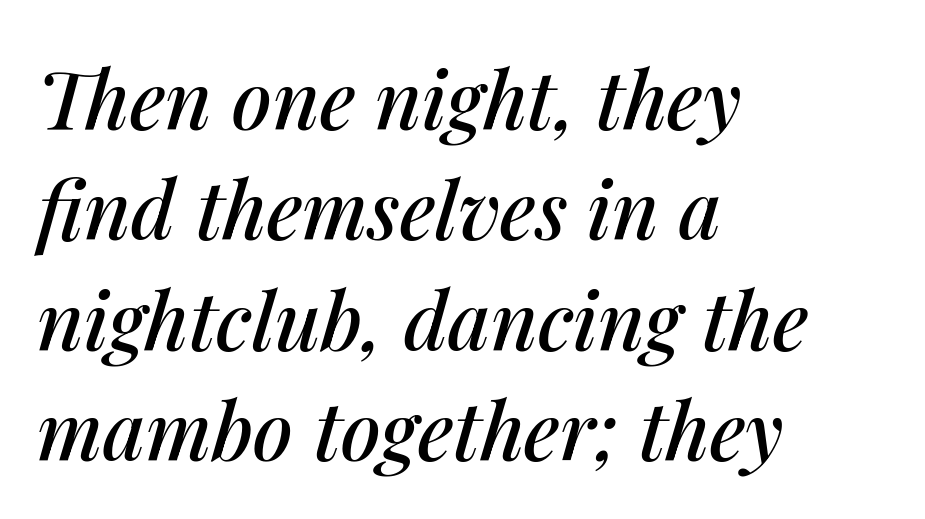
Reading down the column, the eye jumps a familiar distance to each next line. The text carries the slant typical of an italic or oblique font. The typesetter chose a ragged-right arrangement here. Only glyphs here, with clear space below each row. In terms of letterspacing, this is plain default setting. The letters advance in unequal steps, a hallmark of proportional type.
